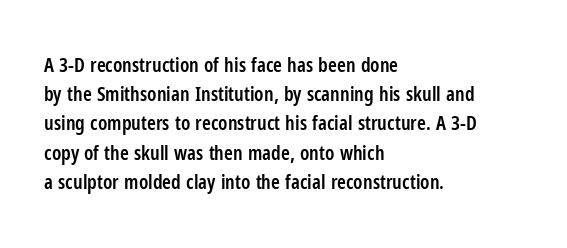
Q: Is the text bold? A: Semi-bold.
Q: Is the text italic (slanted)? A: No, it is upright.
Q: Is the text underlined? A: No.
Q: How is the paragraph aligned? A: Left-aligned.
Q: Is the spacing between letters normal or unusually wide? A: Normal.
Q: Is the spacing between lines tight, normal or loose? A: Normal.
